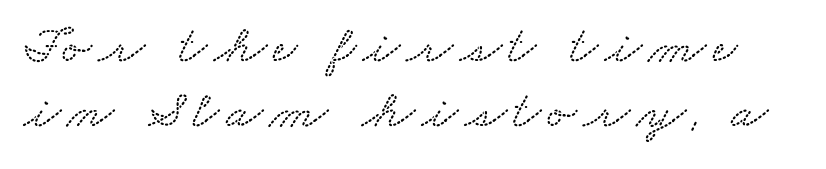
Q: Is the typeface a serif or a sans-serif typeface? A: Serif.
Q: Is the text underlined? A: No.
Q: Width (condensed, normal, or wide)? A: Wide.
Q: Stroke contrast? A: Medium.
Q: x-height? A: Small.
Q: Monospaced? A: No.
